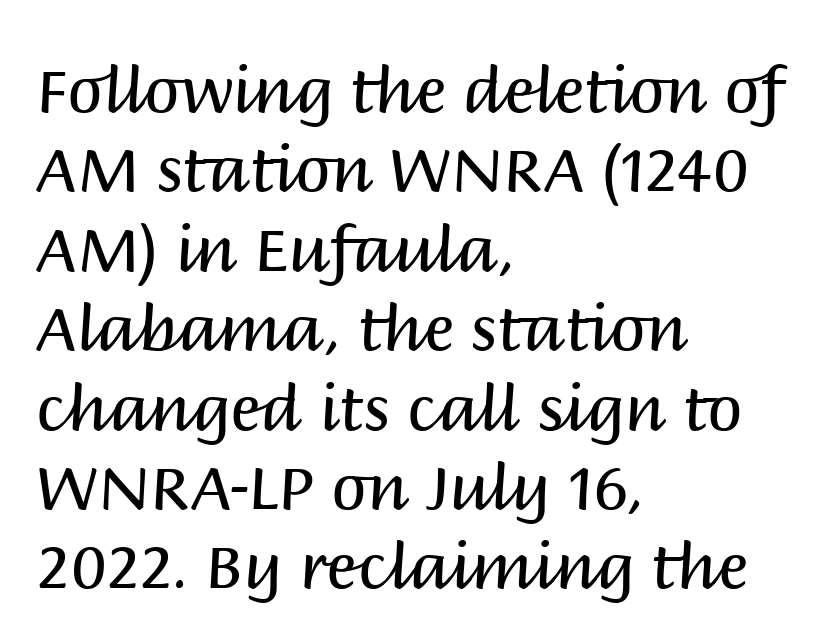
Q: Is the text bold? A: No.
Q: Is the text italic (slanted)? A: Yes.
Q: Is the typeface a serif or a sans-serif typeface? A: Sans-serif.
Q: Is the text underlined? A: No.
Q: How is the paragraph aligned? A: Left-aligned.
Q: Is the spacing between letters normal or unusually wide? A: Normal.
Q: Is the spacing between lines tight, normal or loose? A: Normal.
Q: Width (condensed, normal, or wide)? A: Normal.
Q: Stroke contrast? A: Medium.
Q: x-height? A: Large.
Q: Monospaced? A: No.
